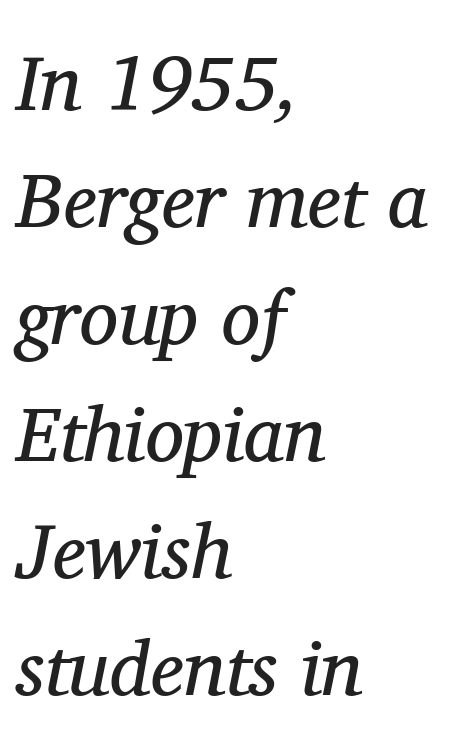
Q: Is the text bold? A: No.
Q: Is the text italic (slanted)? A: Yes, it leans right by about 11 degrees.
Q: Is the typeface a serif or a sans-serif typeface? A: Serif.
Q: Is the text underlined? A: No.
Q: How is the paragraph aligned? A: Left-aligned.
Q: Is the spacing between letters normal or unusually wide? A: Normal.
Q: Is the spacing between lines tight, normal or loose? A: Normal.
Q: Width (condensed, normal, or wide)? A: Normal.
Q: Stroke contrast? A: Medium.
Q: x-height? A: Medium.
Q: Monospaced? A: No.
